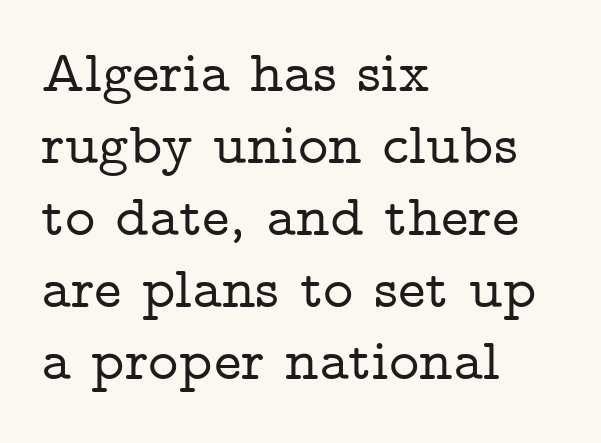
The rendering shows small feet on the letterforms — a serif design. Do the characters align in a grid? No, the font is proportional. Notice how the passage keeps a crisp vertical edge on the left only. The lettering stays uniformly vertical, giving the passage a roman look.
